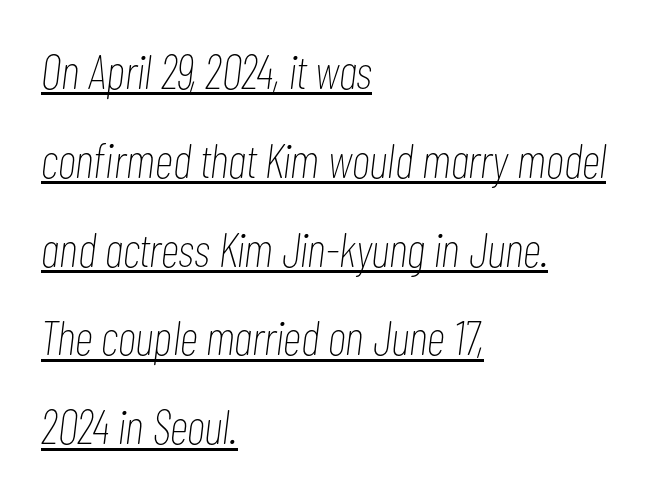
Each letter keeps its own natural width here, so spacing adapts to shape. Compared with a centered layout, this one pins lines to the left instead. These characters rest on top of a visible drawn line. In terms of letterspacing, this is plain default setting.
